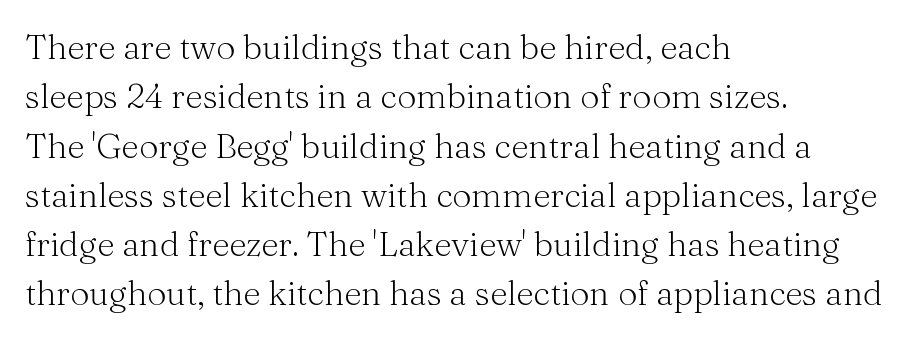
The image shows 34 px light serif type, upright; set left-aligned, normal line spacing (1.45x), normal letter spacing, not underlined; medium stroke contrast and a medium x-height.
